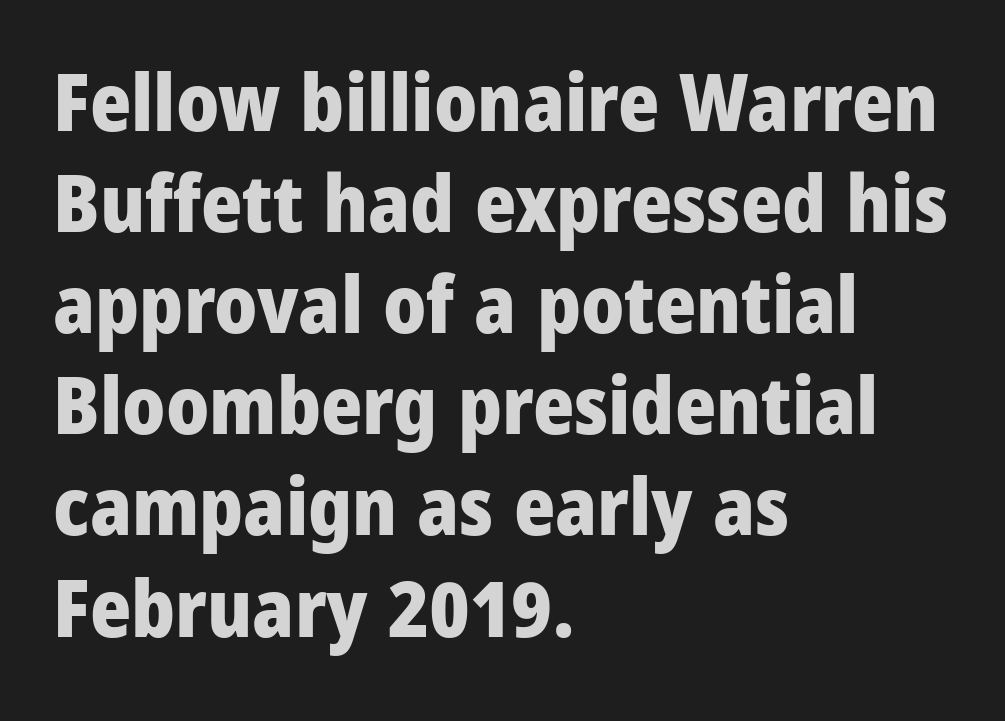
The image shows 79 px heavy, condensed sans-serif type, upright; set left-aligned, normal line spacing (1.28x), normal letter spacing, not underlined; low stroke contrast and a large x-height.
